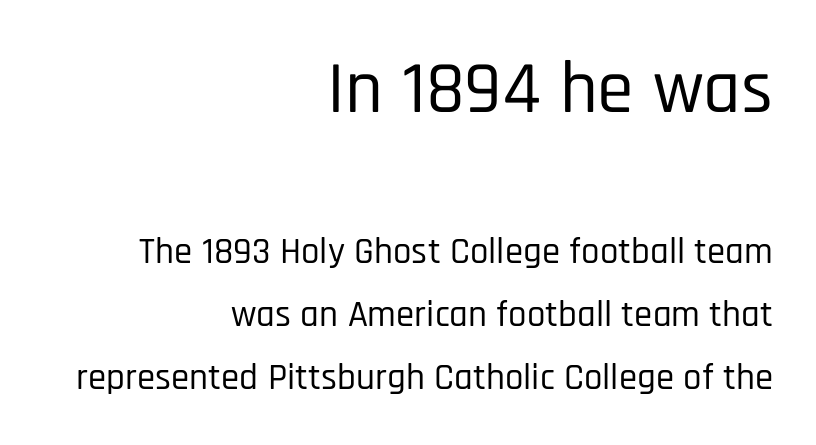
{"serif": "no", "italic": "no", "width": "condensed", "stroke_contrast": "low", "x_height": "large", "monospaced": "no", "underline": "no", "align": "right", "line_spacing": "normal", "line_spacing_ratio": 1.7, "letter_spacing": "normal", "letter_spacing_em": 0.0, "larger_block": "first", "size_ratio": 2.0, "glyph_px": 74}
